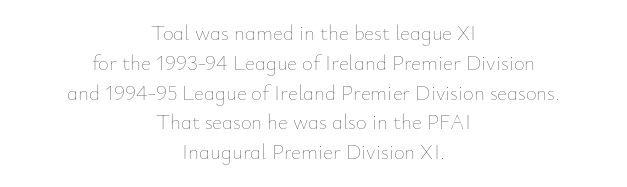
Q: Is the text bold? A: No.
Q: Is the text italic (slanted)? A: No, it is upright.
Q: Is the text underlined? A: No.
Q: How is the paragraph aligned? A: Centered.
Q: Is the spacing between letters normal or unusually wide? A: Normal.
Q: Is the spacing between lines tight, normal or loose? A: Normal.
